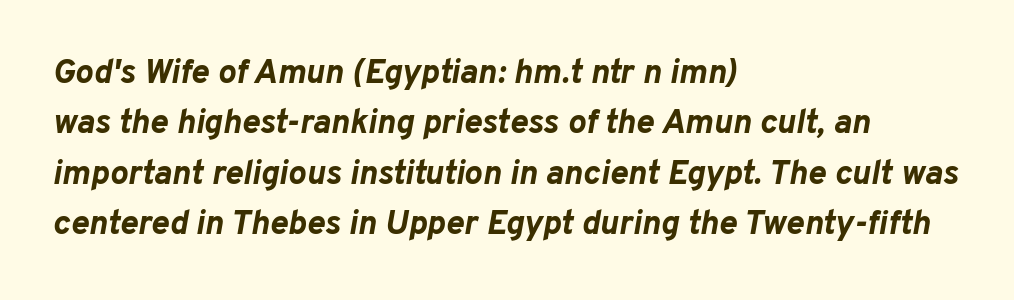
{"italic": "yes", "lean": "right", "slant_degrees": 10, "bold": "yes", "weight": "bold", "width": "normal", "stroke_contrast": "low", "x_height": "medium", "monospaced": "no", "underline": "no", "align": "left", "line_spacing": "normal", "line_spacing_ratio": 1.48, "letter_spacing": "normal", "letter_spacing_em": 0.0, "glyph_px": 34}
